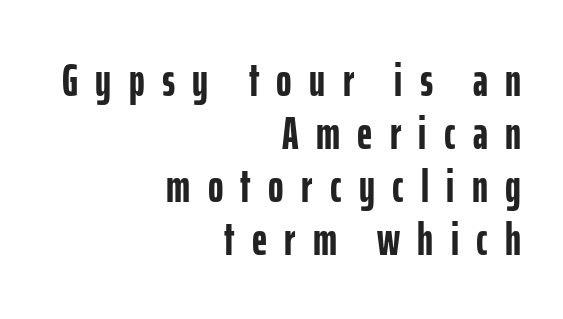
The image shows 47 px semibold, condensed sans-serif type, upright; set right-aligned, tight line spacing (1.13x), unusually wide letter spacing (+0.37 em), not underlined; low stroke contrast and a medium x-height.
